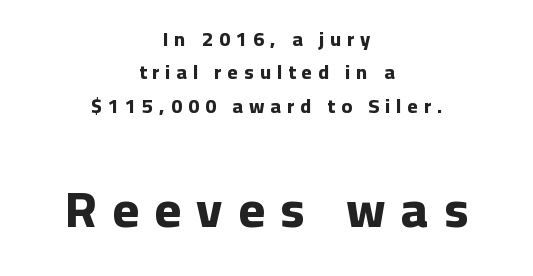
The image shows 51 px bold sans-serif type, upright; set centered, normal line spacing (1.67x), unusually wide letter spacing (+0.3 em), not underlined; the second (bottom) block is 2.55x larger; low stroke contrast and a medium x-height.
